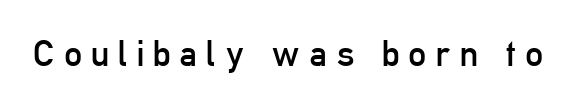
Is there any slant? The stems are plumb. No feet cap the strokes, marking this as sans-serif type. Spacing verdict: proportional, widths tailored to each character. Words float on clear page, feet unadorned. Heft: none added — not bold.
